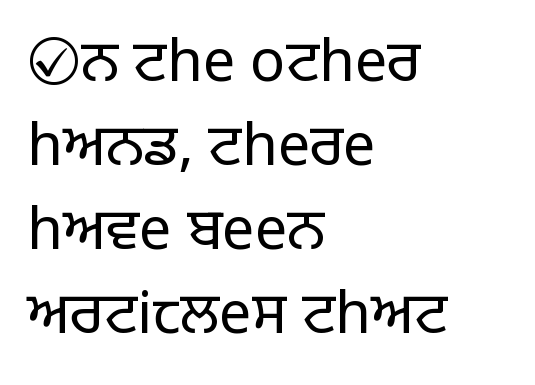
Does the type have serifs? No, each stem ends abruptly. You could not count columns in this text — the font is proportionally spaced. No extra tracking has been applied to these lines. Evenly set lines give the paragraph a standard silhouette.
